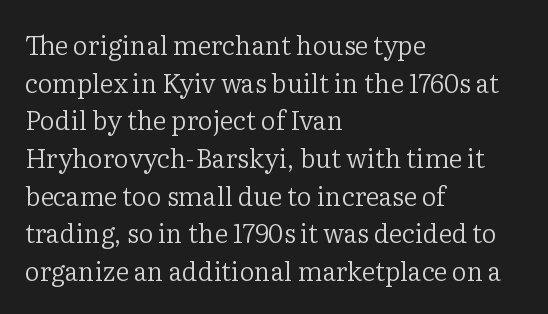
The image shows 26 px text type, upright; set left-aligned, normal line spacing (1.45x), normal letter spacing, not underlined.
